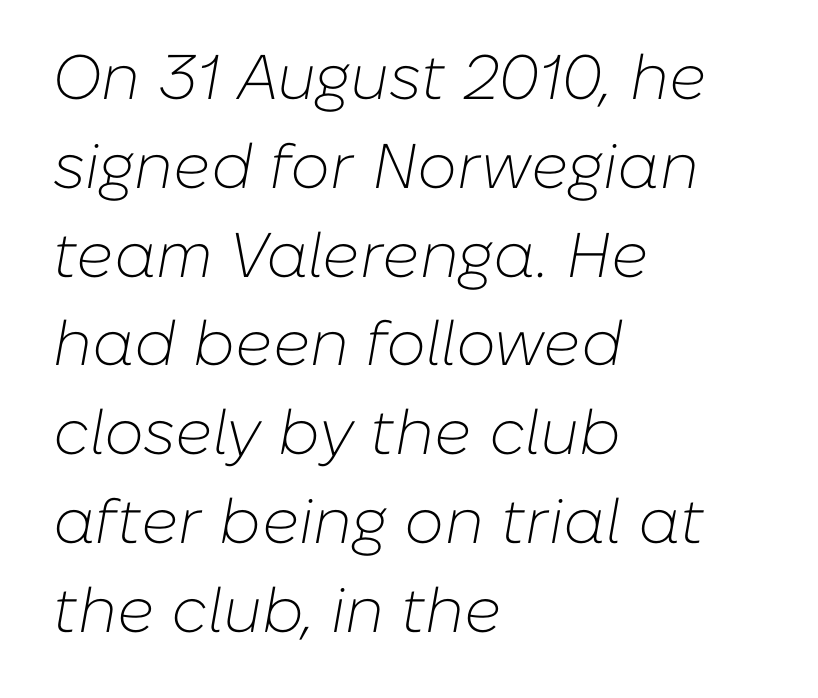
Q: Is the text bold? A: No.
Q: Is the text italic (slanted)? A: Yes, it leans right by about 10 degrees.
Q: Is the text underlined? A: No.
Q: How is the paragraph aligned? A: Left-aligned.
Q: Is the spacing between letters normal or unusually wide? A: Normal.
Q: Is the spacing between lines tight, normal or loose? A: Normal.
Q: Width (condensed, normal, or wide)? A: Normal.
Q: Stroke contrast? A: Low.
Q: x-height? A: Medium.
Q: Monospaced? A: No.
